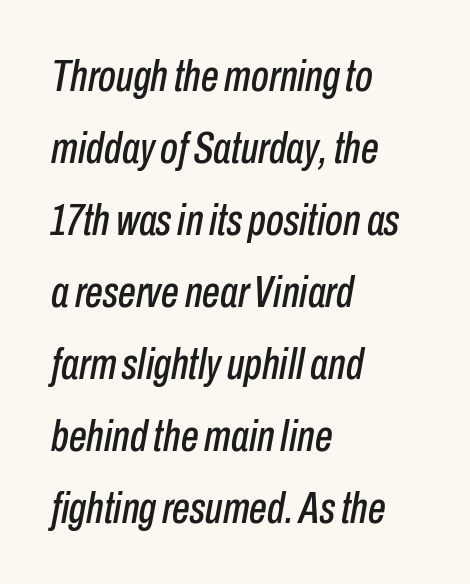
A student would call this left alignment; a typographer would say flush left, rag right. The glyphs are unaccompanied by any horizontal stroke below them. A typesetter would call this leading conventional body-copy spacing. Characters follow at the spacing the type designer built in.
